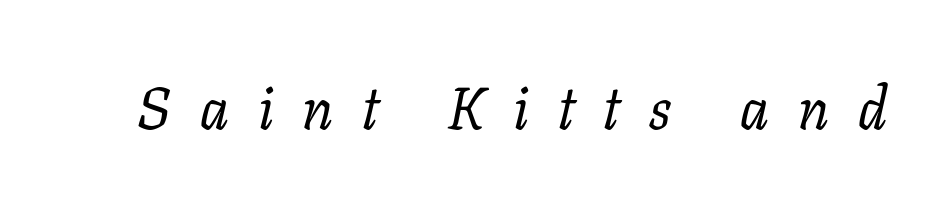
This rendering employs a face with finishing strokes, i.e., a serif. Looks like regular typesetting: each glyph gets only the width it needs. Descenders are the only things crossing below the line. The axis of the letterforms is tilted away from vertical. A light-to-regular cut is what we see here. Inter-character spacing is expanded well beyond the font's built-in metrics.
